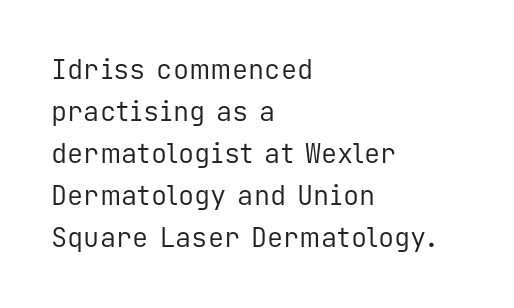
The image shows 27 px text type, upright; set left-aligned, normal line spacing (1.56x), normal letter spacing, not underlined.
